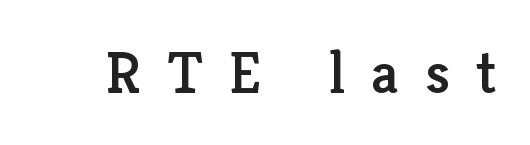
The type family on display is of the serif kind. Anything drawn beneath the words? Only blank space. The rendering uses natural spacing where letterforms have individual widths. Does the lettering tilt? It doesn't — this is upright.
